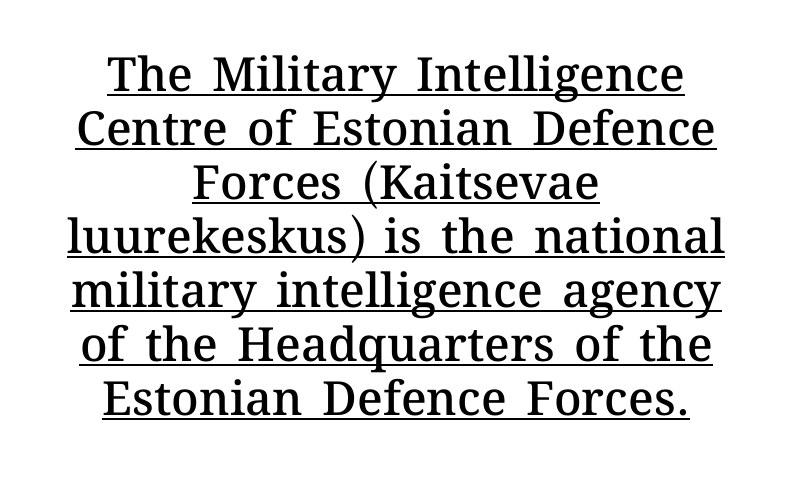
Looks like regular typesetting: each glyph gets only the width it needs. The rendering uses a small line-height, squeezing the rows. The rag falls on both sides of this text block equally. The font's upright variant was chosen for this text.
